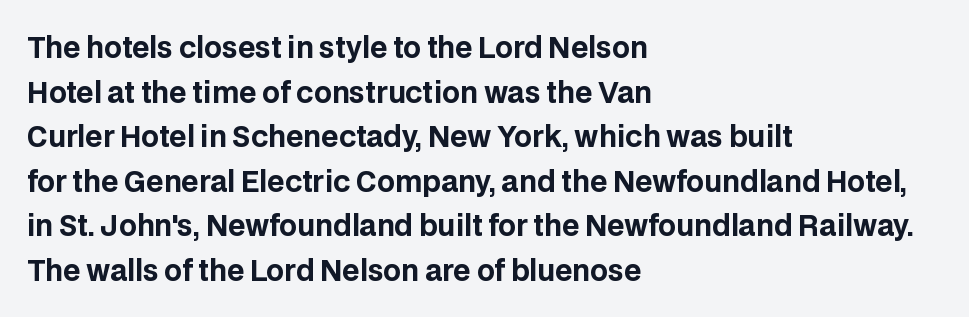
The rendering uses natural spacing where letterforms have individual widths. Just letters on the line, the space beneath them empty. The glyphs in this specimen are sans serif. Rows of type keep a routine distance in the vertical direction. The lettering stays uniformly vertical, giving the passage a roman look. The gaps between neighbouring characters are ordinary and unremarkable.
